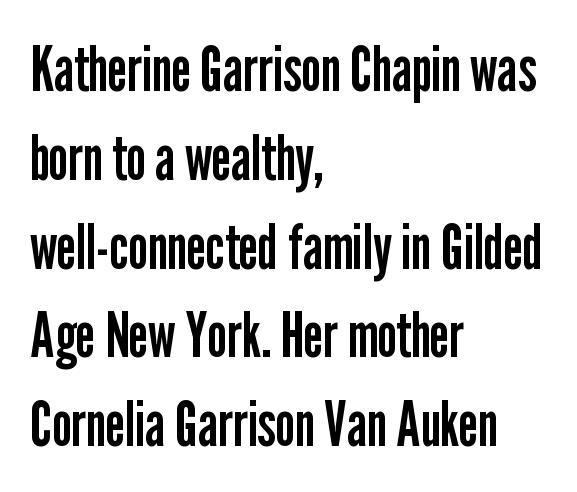
These lines are rendered in a variable-pitch font. Words appear dense and cohesive because spacing is normal. The strip under each line holds only bare page. The lettering holds an erect, upright posture throughout.
